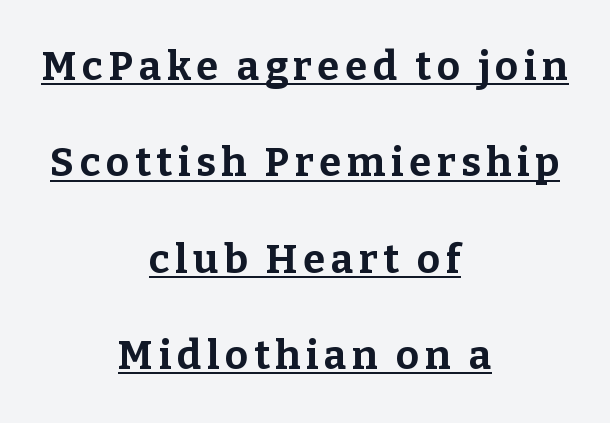
The image shows 40 px bold serif type, upright; set centered, loose line spacing (2.41x), underlined; low stroke contrast and a medium x-height.
